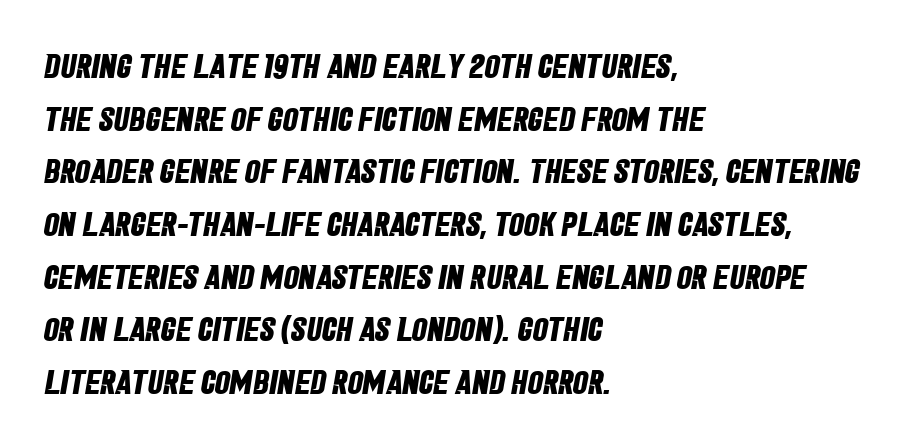
Q: Is the text bold? A: Yes.
Q: Is the typeface a serif or a sans-serif typeface? A: Sans-serif.
Q: Is the text underlined? A: No.
Q: How is the paragraph aligned? A: Left-aligned.
Q: Is the spacing between letters normal or unusually wide? A: Normal.
Q: Is the spacing between lines tight, normal or loose? A: Normal.
Q: Width (condensed, normal, or wide)? A: Condensed.
Q: Stroke contrast? A: Low.
Q: x-height? A: Large.
Q: Monospaced? A: No.
